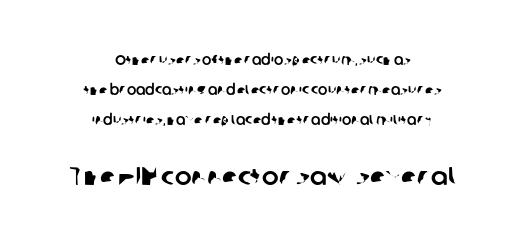
{"underline": "no", "align": "center", "line_spacing": "loose", "line_spacing_ratio": 2.16, "letter_spacing": "normal", "letter_spacing_em": 0.0, "larger_block": "second", "size_ratio": 1.79, "glyph_px": 25}
